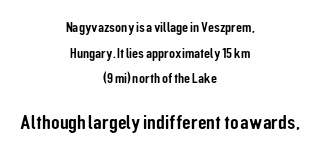
{"italic": "no", "underline": "no", "align": "center", "line_spacing_ratio": 1.83, "letter_spacing": "normal", "letter_spacing_em": 0.0, "larger_block": "second", "size_ratio": 1.43, "glyph_px": 20}
